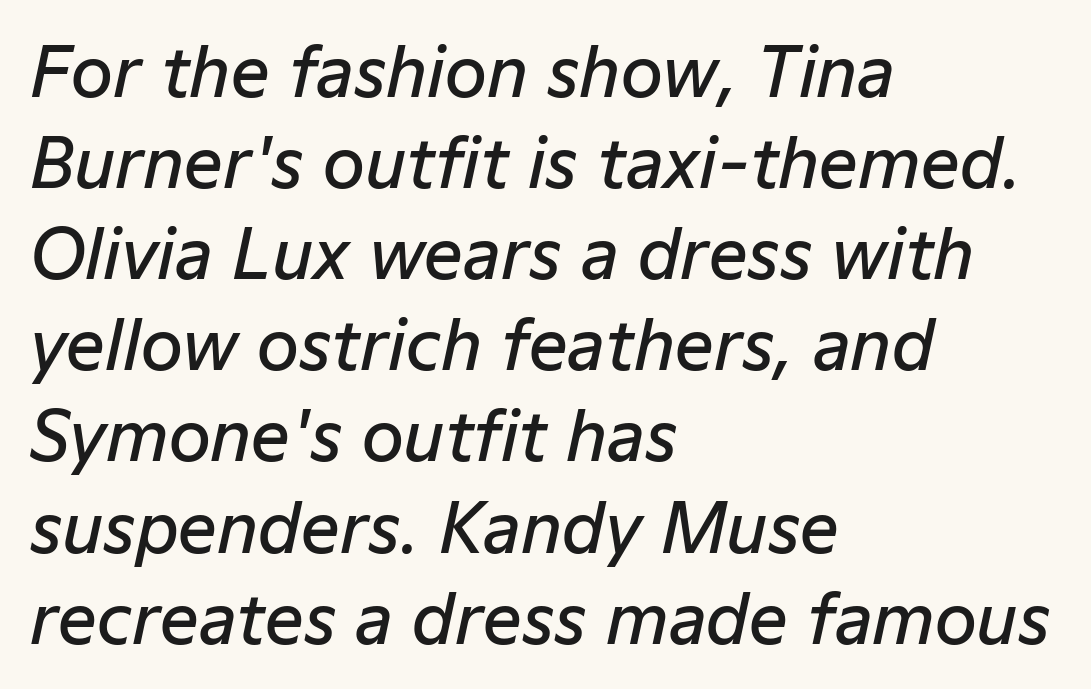
The image shows 68 px semibold type, italic (leaning right); set left-aligned, normal line spacing (1.34x), normal letter spacing, not underlined; low stroke contrast and a medium x-height.
